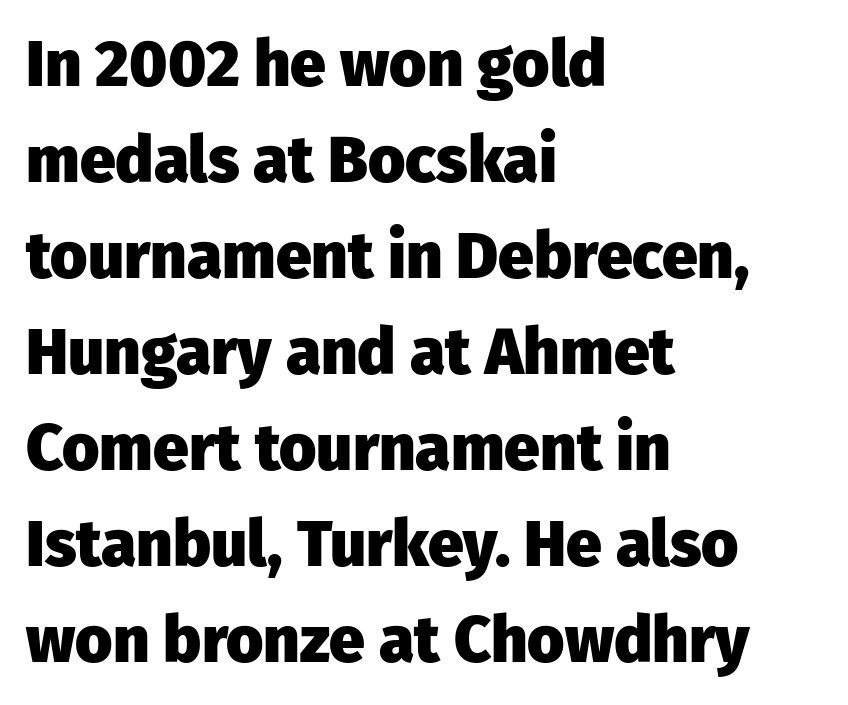
The image shows 64 px heavy sans-serif type, upright; set left-aligned, normal line spacing (1.5x), normal letter spacing, not underlined; low stroke contrast and a medium x-height.
